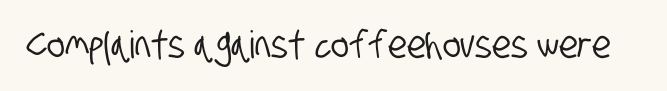
{"serif": "no", "width": "condensed", "stroke_contrast": "low", "x_height": "large", "monospaced": "no", "underline": "no", "letter_spacing": "normal", "letter_spacing_em": 0.0, "glyph_px": 38}
